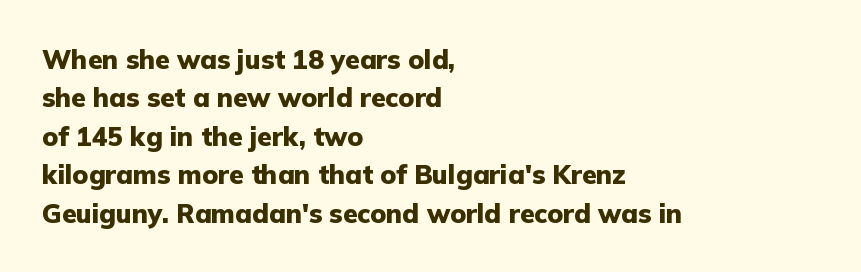
Q: Is the text bold? A: Yes.
Q: Is the text italic (slanted)? A: No, it is upright.
Q: Is the text underlined? A: No.
Q: How is the paragraph aligned? A: Left-aligned.
Q: Is the spacing between letters normal or unusually wide? A: Normal.
Q: Is the spacing between lines tight, normal or loose? A: Normal.
